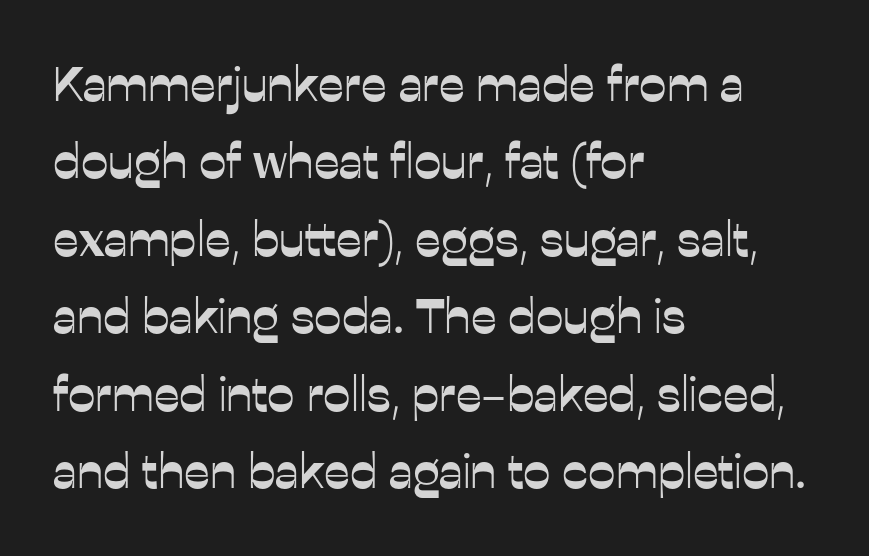
Successive baselines arrive at the customary interval. Spacing between characters is what you'd get straight out of the box. Any mark beneath the type? The region is blank. A typesetter would mark this as roman, not italic.
